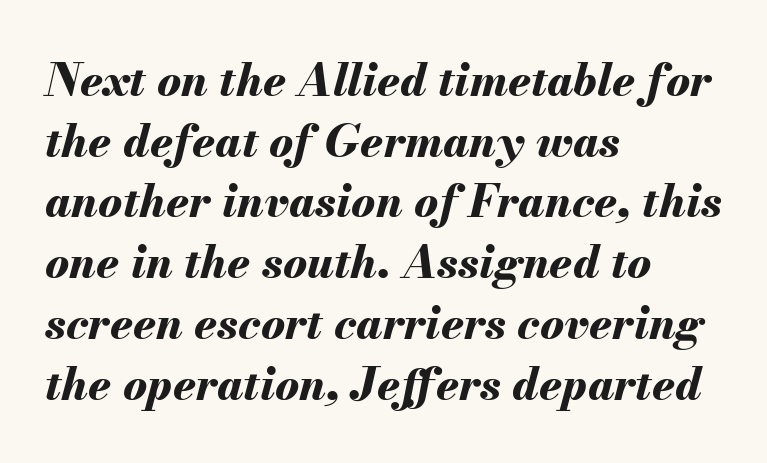
Q: Is the text bold? A: Yes.
Q: Is the text italic (slanted)? A: Yes, it leans right by about 13 degrees.
Q: Is the text underlined? A: No.
Q: How is the paragraph aligned? A: Left-aligned.
Q: Is the spacing between letters normal or unusually wide? A: Normal.
Q: Is the spacing between lines tight, normal or loose? A: Normal.
Q: Width (condensed, normal, or wide)? A: Normal.
Q: Stroke contrast? A: Medium.
Q: x-height? A: Small.
Q: Monospaced? A: No.
